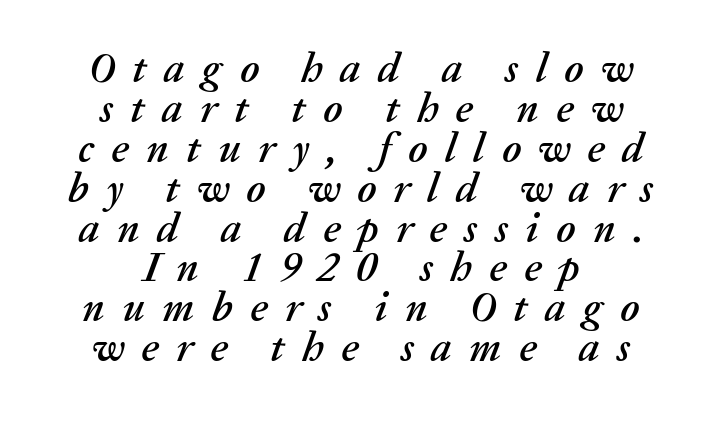
{"italic": "yes", "lean": "right", "slant_degrees": 20, "width": "normal", "stroke_contrast": "medium", "x_height": "medium", "monospaced": "no", "underline": "no", "align": "center", "line_spacing": "tight", "line_spacing_ratio": 0.95, "letter_spacing": "wide", "letter_spacing_em": 0.41, "glyph_px": 42}
